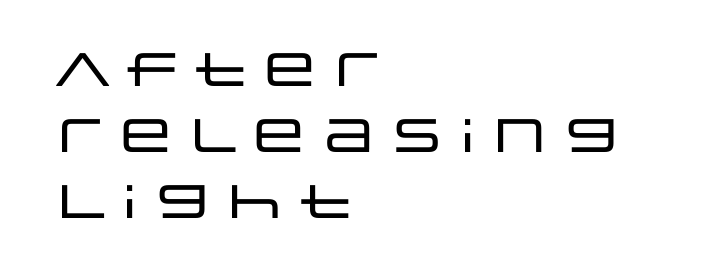
{"serif": "no", "italic": "no", "width": "wide", "stroke_contrast": "low", "x_height": "large", "monospaced": "no", "underline": "no", "align": "left", "line_spacing": "normal", "line_spacing_ratio": 1.4, "letter_spacing": "normal", "letter_spacing_em": 0.0, "glyph_px": 47}
